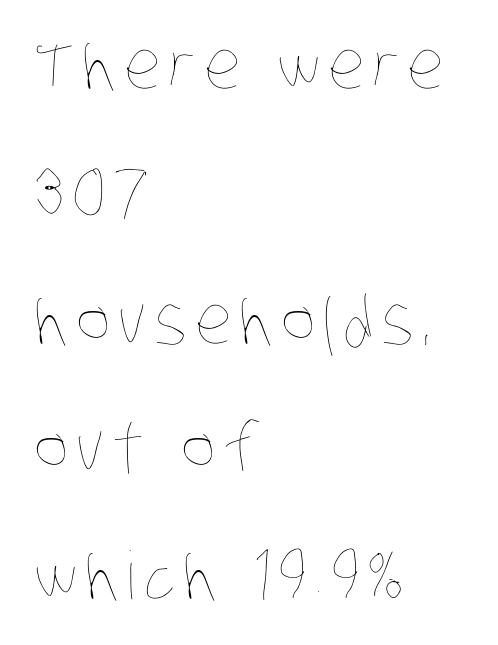
{"bold": "no", "weight": "thin", "width": "condensed", "stroke_contrast": "low", "x_height": "large", "monospaced": "no", "underline": "no", "align": "left", "line_spacing": "loose", "line_spacing_ratio": 1.93, "glyph_px": 66}
